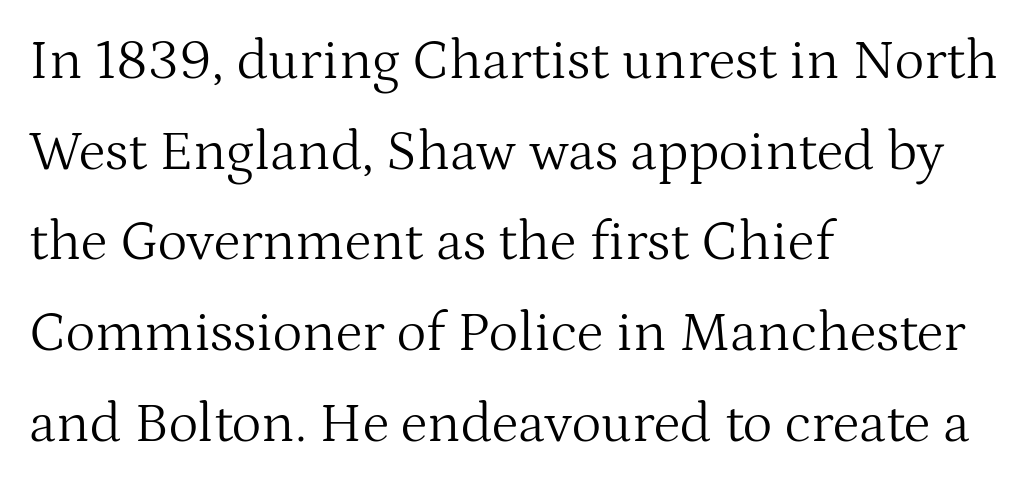
The image shows 57 px light serif type, upright; set left-aligned, normal line spacing (1.59x), normal letter spacing, not underlined; medium stroke contrast and a medium x-height.
